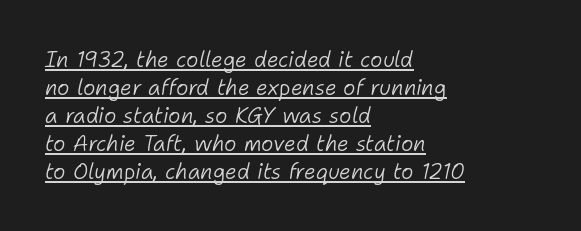
Q: Is the text bold? A: No.
Q: Is the text italic (slanted)? A: Yes, it leans right by about 11 degrees.
Q: Is the text underlined? A: Yes.
Q: How is the paragraph aligned? A: Left-aligned.
Q: Is the spacing between letters normal or unusually wide? A: Normal.
Q: Is the spacing between lines tight, normal or loose? A: Normal.
